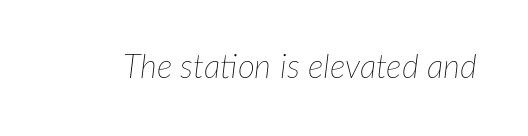
The baseline area is clear. Varying glyph widths throughout — classic text-font behaviour. Counters stay open thanks to moderate or lighter strokes. The glyphs look as if they've been sheared to an angle. The horizontal fit of the characters is conventional and even.
